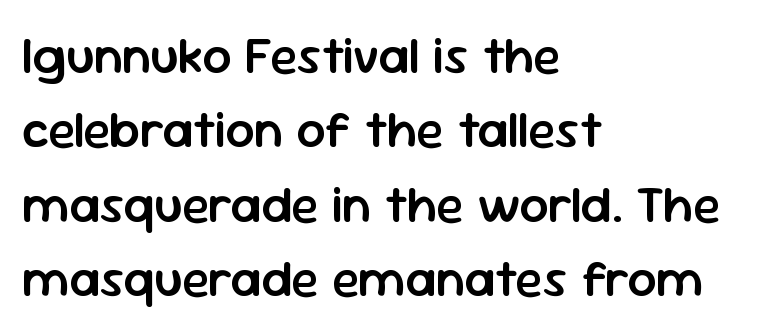
Look at the bottom of the vertical strokes: they stop flat, with no serifs. Proportional: the letters do not fall into vertical columns. Designer's note — italics off, roman on. These lines stack with their left ends in a neat column. The sample has been set in demibold, a notch under bold.
